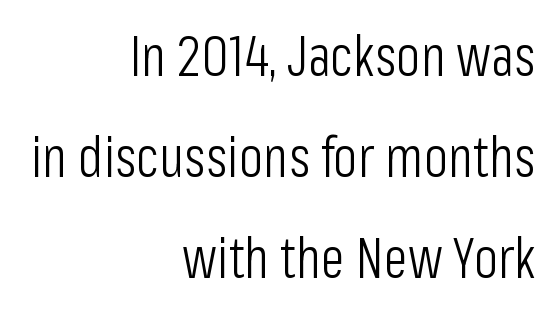
Each line ends at the same right margin while the left side varies. This rendering leaves character spacing at its baseline value. Nothing sits at the stroke ends, so this counts as sans-serif. Ink coverage per letter is moderate at most. The lettering holds an erect, upright posture throughout. Note the varied advance widths — an 'i' is clearly narrower than an 'm'.
